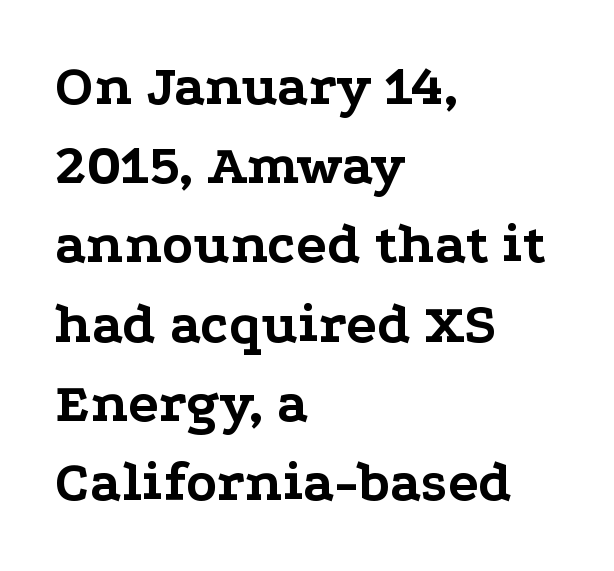
A typesetter would call this leading conventional body-copy spacing. Does extra space separate the letters? No, they use regular spacing. These lines stack with their left ends in a neat column. Decoration check: the copy has no underline. Chunky letters — that's bold for sure. Check where the strokes stop: tiny serifs finish them off.
